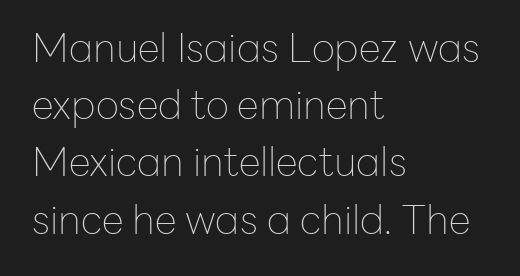
No italicization has been applied; the sample stays upright. Beneath every word, the page is bare. Honestly, the row spacing looks completely unremarkable. The strokes carry an ordinary text weight at most.
